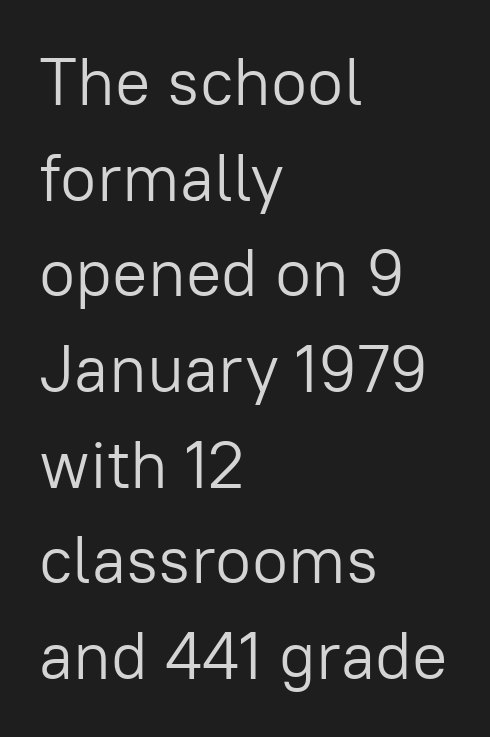
Is there much room between lines? A standard amount, neither cramped nor airy. No italicization has been applied; the sample stays upright. Note the varied advance widths — an 'i' is clearly narrower than an 'm'. Weight class: somewhere from thin through regular. The passage shown is not underscored anywhere. Letterform terminals end flat and unadorned throughout the passage.
